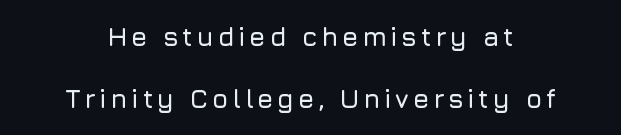
Does the copy run flush right? No — it is centered line by line. Descenders hang freely into open space. Reading down the column, the eye jumps a long way to each next line. The font's upright variant was chosen for this text.
